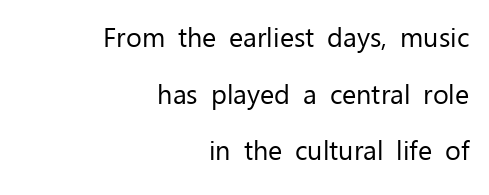
The image shows 27 px text type, upright; set right-aligned, loose line spacing (2.1x), normal letter spacing, not underlined.
